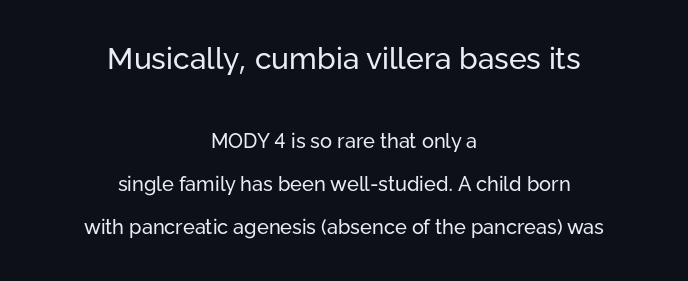
The image shows 30 px regular-weight sans-serif type, upright; set centered, loose line spacing (2.15x), normal letter spacing, not underlined; the first (top) block is 1.5x larger; low stroke contrast and a medium x-height.
